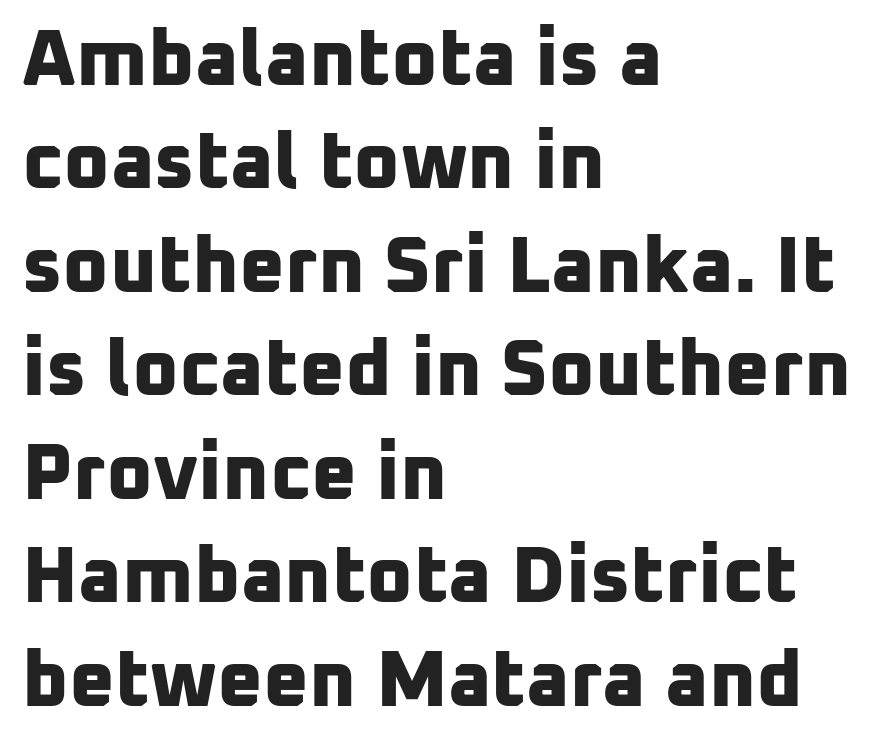
The image shows 79 px bold sans-serif type; set left-aligned, normal line spacing (1.31x), normal letter spacing, not underlined; low stroke contrast and a medium x-height.
